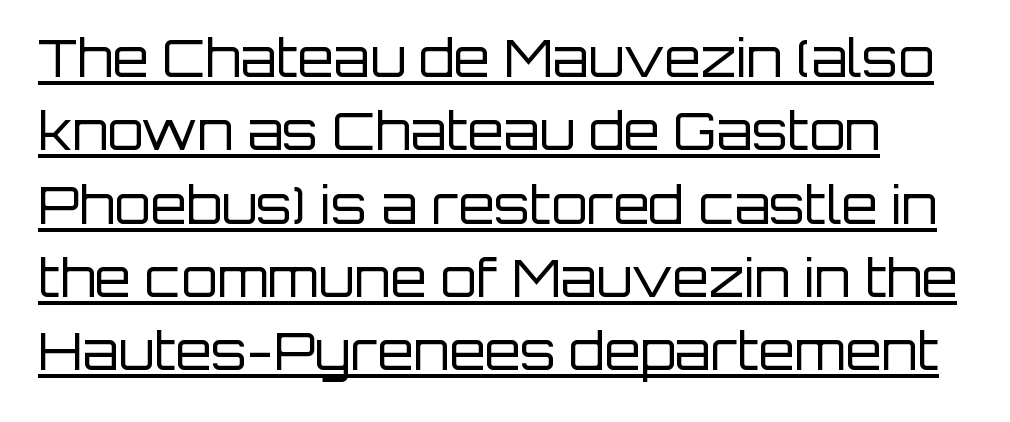
Q: Is the text bold? A: No.
Q: Is the text italic (slanted)? A: No, it is upright.
Q: Is the typeface a serif or a sans-serif typeface? A: Sans-serif.
Q: Is the text underlined? A: Yes.
Q: Is the spacing between letters normal or unusually wide? A: Normal.
Q: Is the spacing between lines tight, normal or loose? A: Normal.
Q: Width (condensed, normal, or wide)? A: Normal.
Q: Stroke contrast? A: Low.
Q: x-height? A: Large.
Q: Monospaced? A: No.
